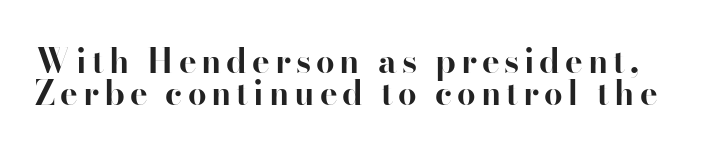
The image shows 33 px bold serif type, upright; set tight line spacing (0.97x), not underlined; high stroke contrast and a small x-height.
